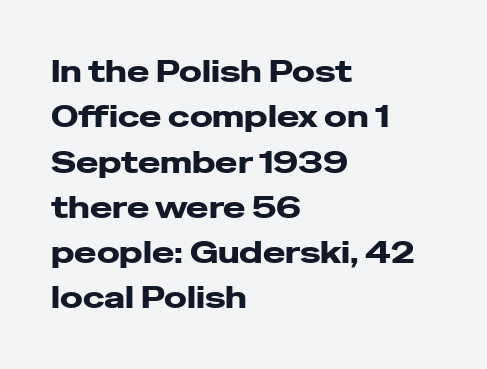
Q: Is the text italic (slanted)? A: No, it is upright.
Q: Is the typeface a serif or a sans-serif typeface? A: Sans-serif.
Q: Is the text underlined? A: No.
Q: How is the paragraph aligned? A: Left-aligned.
Q: Is the spacing between letters normal or unusually wide? A: Normal.
Q: Is the spacing between lines tight, normal or loose? A: Normal.
Q: Width (condensed, normal, or wide)? A: Wide.
Q: Stroke contrast? A: Low.
Q: x-height? A: Medium.
Q: Monospaced? A: No.
